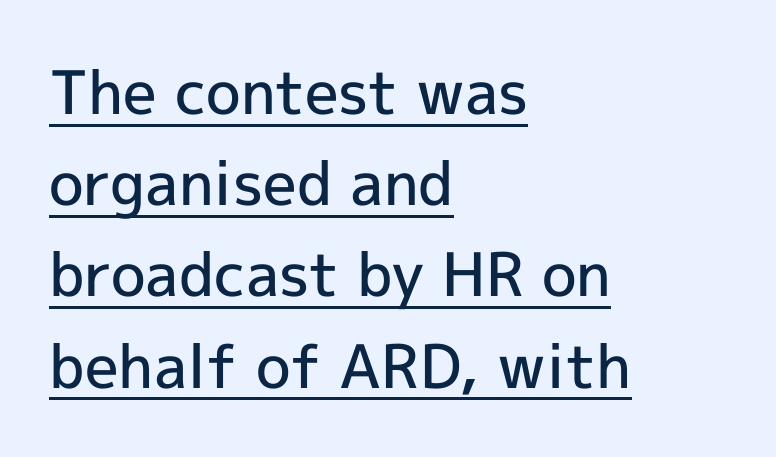
The image shows 60 px semibold sans-serif type, upright; set left-aligned, normal line spacing (1.52x), normal letter spacing, underlined; a medium x-height.
